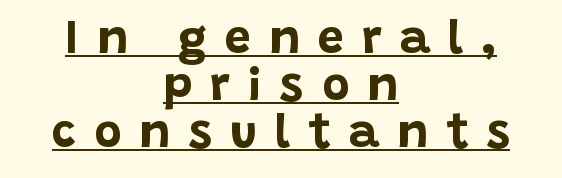
Character widths vary here, with narrow letters taking less room than wide ones. The lettering stays uniformly vertical, giving the passage a roman look. A typesetter would call this leading minimal, almost set solid. The text was rendered using a sans face with plain stroke endings. Each line of the rendering has a horizontal stroke beneath the glyphs. What stands out about the letter spacing? Its width — letters are far apart.
